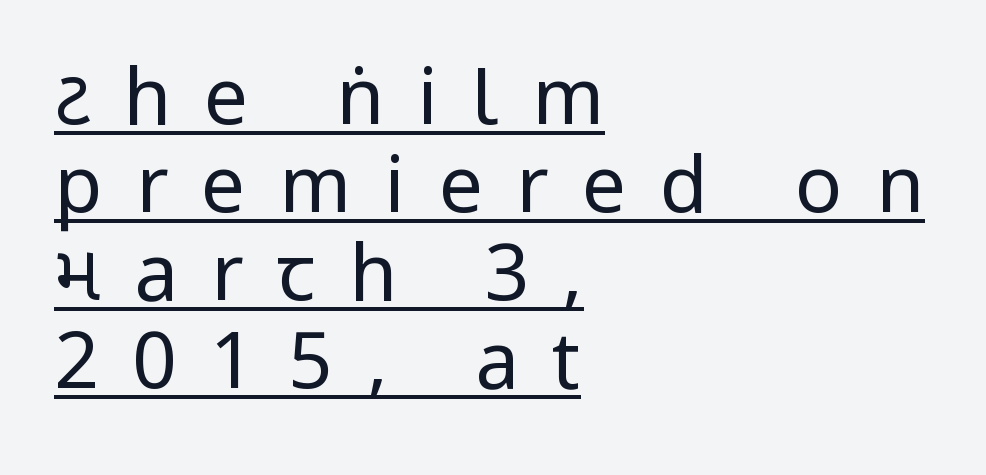
Horizontal bands of white between lines are thin slivers. The glyphs are accompanied by a horizontal stroke just below them. Caption: expanded tracking, letters set apart. No letter is thick-stroked: the sample isn't bold.
